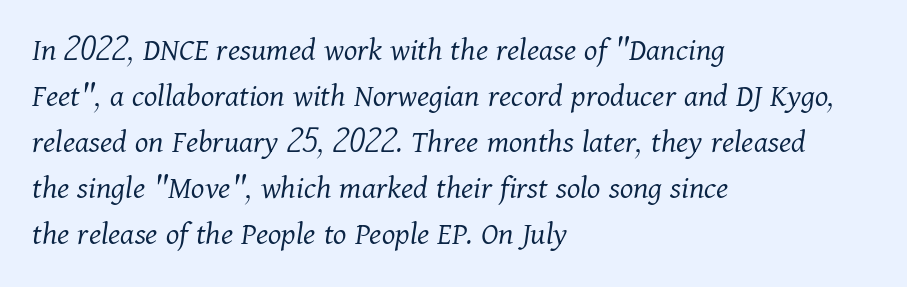
The letters look calm and open, with moderate or lighter stems. Characters follow at the spacing the type designer built in. The specimen reads as italic at a glance. The passage shown is typeset with a serif family.
